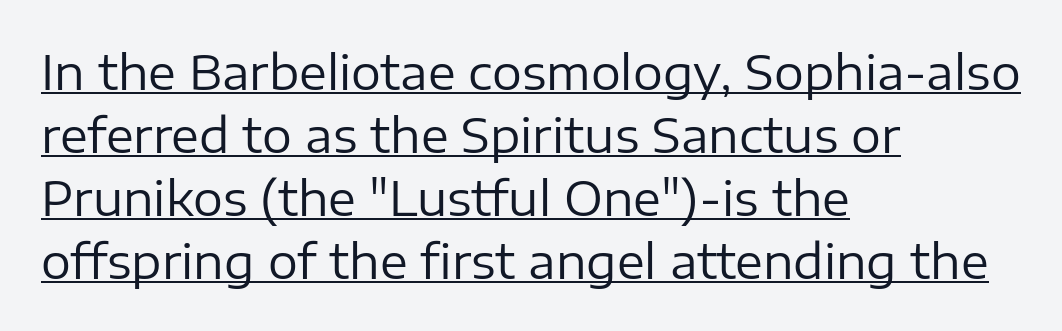
Q: Is the text bold? A: No.
Q: Is the text italic (slanted)? A: No, it is upright.
Q: Is the typeface a serif or a sans-serif typeface? A: Sans-serif.
Q: Is the text underlined? A: Yes.
Q: How is the paragraph aligned? A: Left-aligned.
Q: Is the spacing between letters normal or unusually wide? A: Normal.
Q: Is the spacing between lines tight, normal or loose? A: Normal.
Q: Width (condensed, normal, or wide)? A: Normal.
Q: Stroke contrast? A: Low.
Q: x-height? A: Medium.
Q: Monospaced? A: No.
